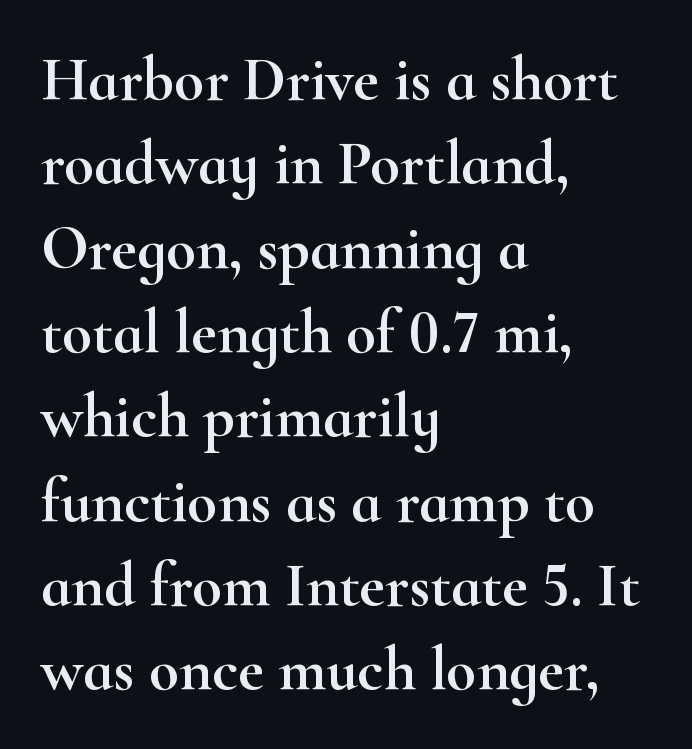
The image shows 62 px wide serif type, upright; set left-aligned, normal line spacing (1.36x), normal letter spacing, not underlined; high stroke contrast and a small x-height.
